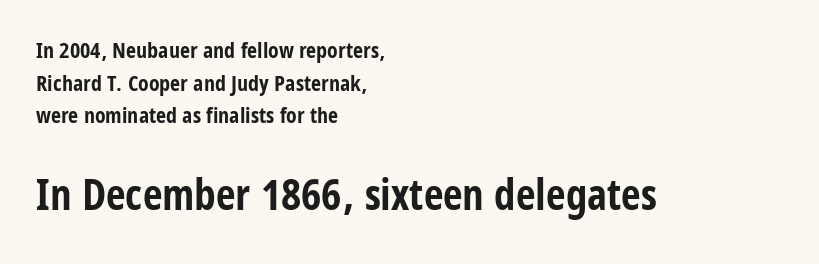
Layout note: lines flush left. No word sits above an underline. These two chunks differ in scale, with the bottom chunk taking the larger measure. Notice how the stems are strictly vertical — no italics here. Is this a sans? Yes — the strokes have no serifs.
